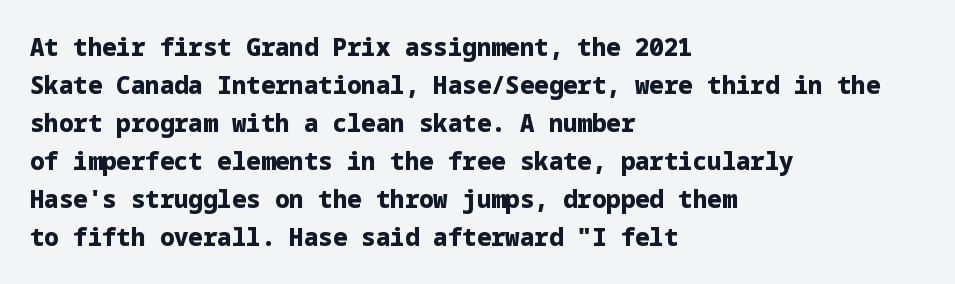
{"italic": "no", "bold": "yes", "underline": "no", "align": "left", "line_spacing": "normal", "line_spacing_ratio": 1.58, "letter_spacing": "normal", "letter_spacing_em": 0.0, "glyph_px": 24}
